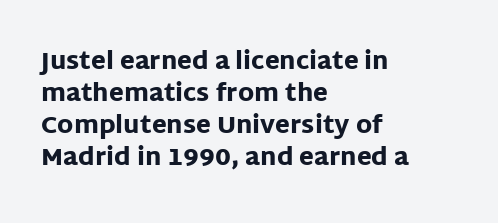
How are the letters spaced? Ordinarily, with no added tracking. Left-aligned paragraph, ragged on the right. The rows are spaced the way most documents space them. The glyphs are unaccompanied by any horizontal stroke below them. Weight check: bold — yes, fully. Ordinary non-slanted type is in use.
